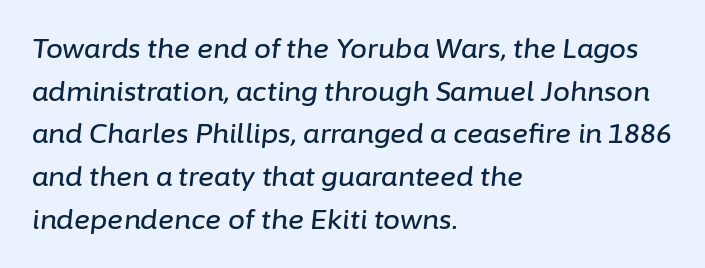
Q: Is the text italic (slanted)? A: Yes, it leans right by about 6 degrees.
Q: Is the text underlined? A: No.
Q: How is the paragraph aligned? A: Left-aligned.
Q: Is the spacing between letters normal or unusually wide? A: Normal.
Q: Is the spacing between lines tight, normal or loose? A: Normal.
